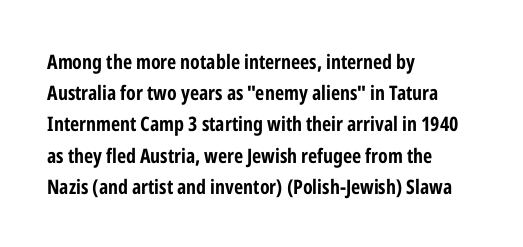
Beneath every word, the page is bare. The letterforms sit shoulder to shoulder at normal distance. The typesetter chose a ragged-right arrangement here. What weight is shown? A full bold with thick strokes.
